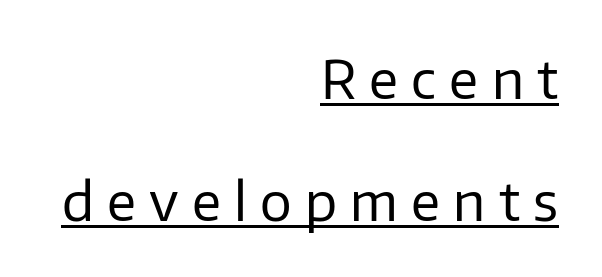
Tracking here is generous; glyphs stand well apart from one another. Looks like someone drew a line under every word here. Which margin do the lines hug? The right one — the left edge is uneven. The face used here is proportionally spaced, like ordinary book or web type.
